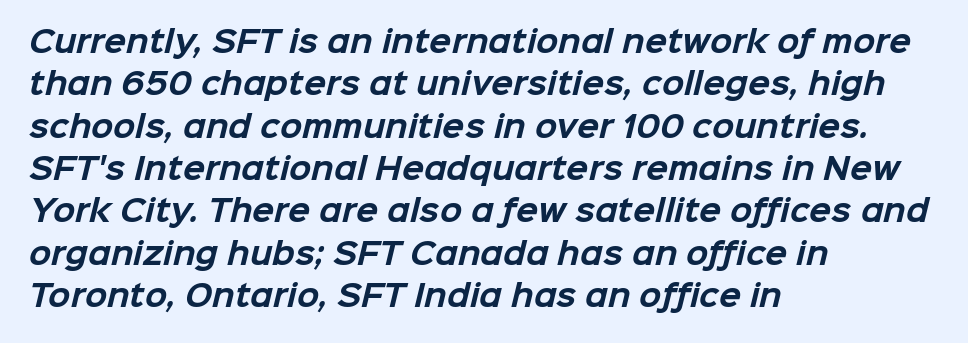
Horizontal alignment here is leftward, the default for most running prose. Honestly, the row spacing looks completely unremarkable. A typesetter would label this face a sans. Character widths vary here, with narrow letters taking less room than wide ones.
